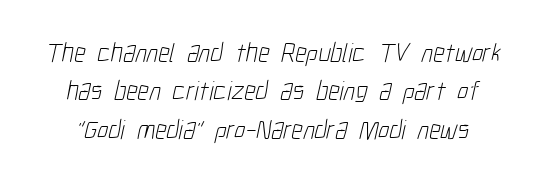
Q: Is the text bold? A: No.
Q: Is the text underlined? A: No.
Q: Is the spacing between letters normal or unusually wide? A: Normal.
Q: Is the spacing between lines tight, normal or loose? A: Normal.
